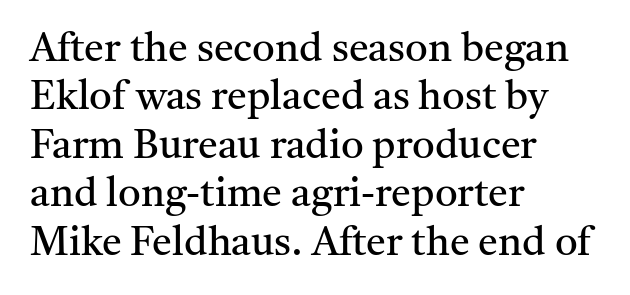
Small tapered or slab feet sit at the stroke ends, so this counts as serif. You could not count columns in this text — the font is proportionally spaced. Stroke mass is kept to a normal reading level or below. The typography opts for an upright posture over an oblique one. Any mark beneath the type? The region is blank. Does the copy run flush right? No — it runs flush left.
